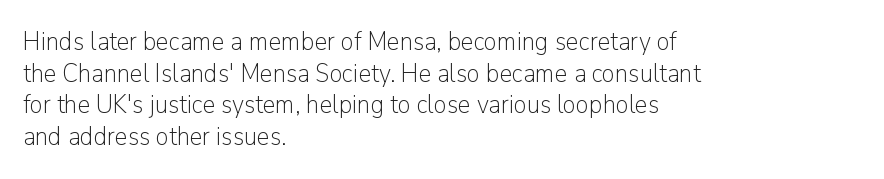
{"italic": "no", "bold": "no", "underline": "no", "align": "left", "line_spacing_ratio": 1.22, "letter_spacing": "normal", "letter_spacing_em": 0.0, "glyph_px": 26}
